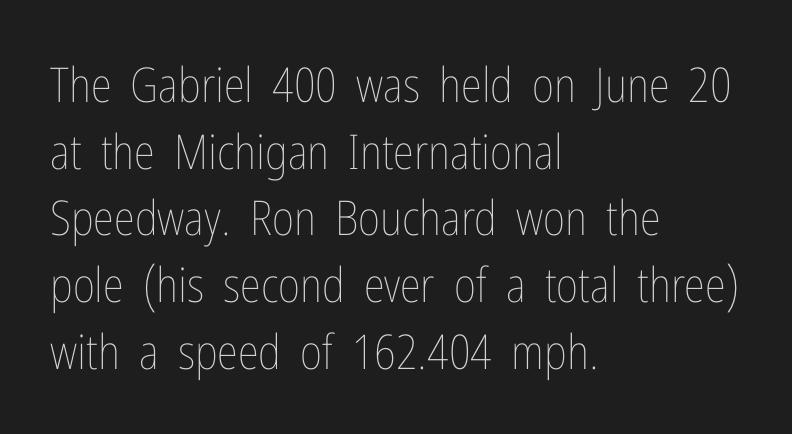
{"italic": "no", "bold": "no", "weight": "thin", "width": "condensed", "stroke_contrast": "low", "x_height": "medium", "monospaced": "no", "underline": "no", "align": "left", "line_spacing": "normal", "line_spacing_ratio": 1.39, "letter_spacing": "normal", "letter_spacing_em": 0.0, "glyph_px": 48}
